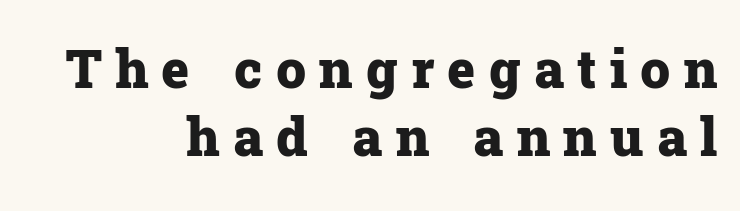
The image shows 53 px heavy serif type, upright; set right-aligned, normal line spacing (1.28x), unusually wide letter spacing (+0.25 em), not underlined; low stroke contrast and a medium x-height.
